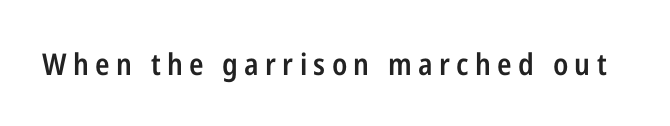
Q: Is the text bold? A: Semi-bold.
Q: Is the text italic (slanted)? A: No, it is upright.
Q: Is the typeface a serif or a sans-serif typeface? A: Sans-serif.
Q: Is the text underlined? A: No.
Q: Is the spacing between letters normal or unusually wide? A: Unusually wide.
Q: Width (condensed, normal, or wide)? A: Condensed.
Q: Stroke contrast? A: Low.
Q: x-height? A: Medium.
Q: Monospaced? A: No.
